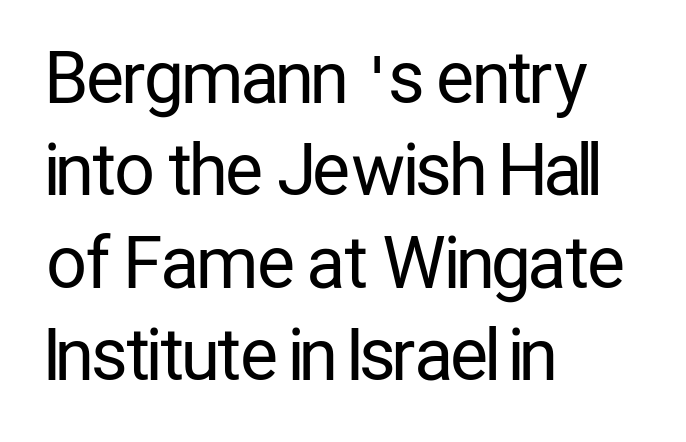
The image shows 70 px regular-weight, condensed sans-serif type, upright; set left-aligned, normal line spacing (1.32x), normal letter spacing, not underlined; low stroke contrast and a medium x-height.
